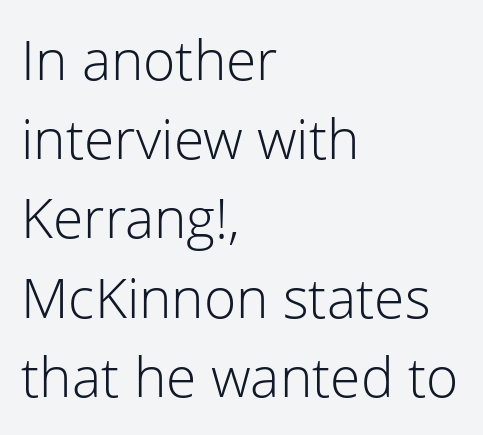
{"serif": "no", "italic": "no", "bold": "no", "weight": "light", "width": "normal", "stroke_contrast": "low", "x_height": "medium", "monospaced": "no", "underline": "no", "align": "left", "line_spacing": "normal", "line_spacing_ratio": 1.44, "letter_spacing": "normal", "letter_spacing_em": 0.0, "glyph_px": 55}
